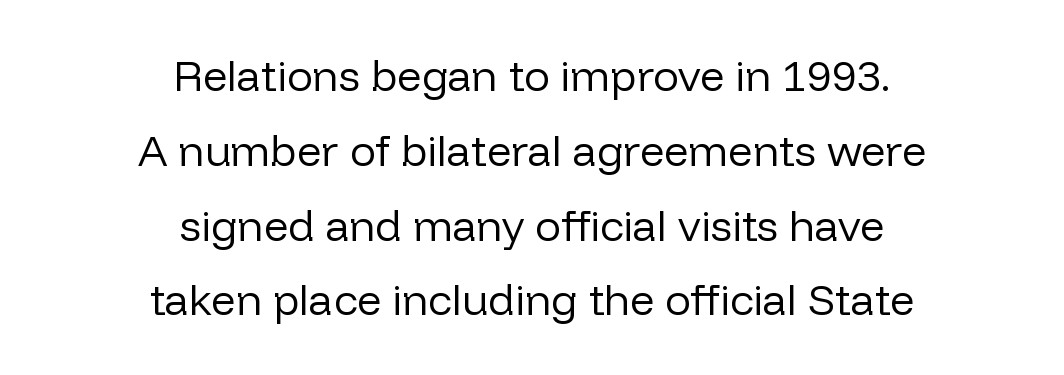
The image shows 43 px regular-weight sans-serif type, upright; set centered, line spacing 1.74x, normal letter spacing, not underlined; low stroke contrast and a medium x-height.
